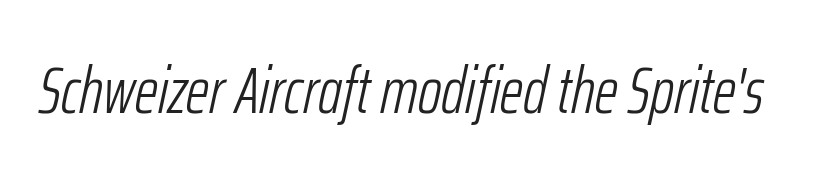
Style check: oblique. Each stroke keeps to a modest, everyday thickness or less. Students, note that the glyphs here touch the page at normal intervals. Each row of text sits above clean, open space.
